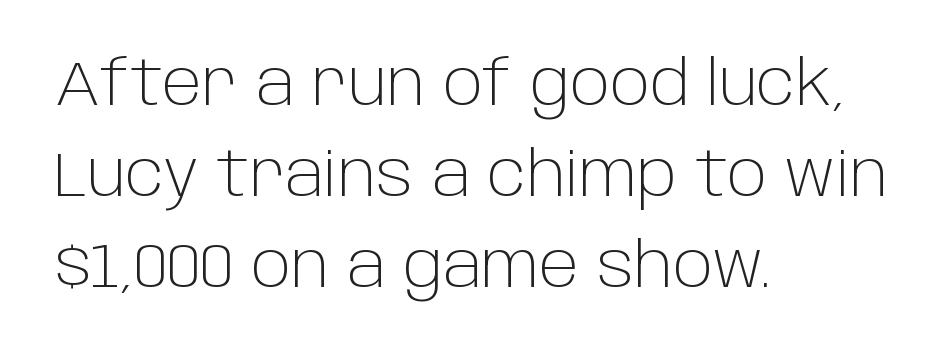
Q: Is the text bold? A: No.
Q: Is the text italic (slanted)? A: No, it is upright.
Q: Is the typeface a serif or a sans-serif typeface? A: Sans-serif.
Q: Is the text underlined? A: No.
Q: How is the paragraph aligned? A: Left-aligned.
Q: Is the spacing between letters normal or unusually wide? A: Normal.
Q: Is the spacing between lines tight, normal or loose? A: Normal.
Q: Width (condensed, normal, or wide)? A: Normal.
Q: Stroke contrast? A: Low.
Q: x-height? A: Large.
Q: Monospaced? A: No.
